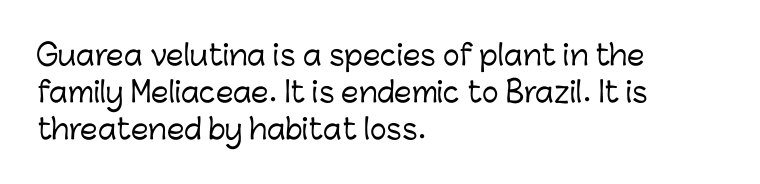
Q: Is the text italic (slanted)? A: No, it is upright.
Q: Is the typeface a serif or a sans-serif typeface? A: Sans-serif.
Q: Is the text underlined? A: No.
Q: How is the paragraph aligned? A: Left-aligned.
Q: Is the spacing between letters normal or unusually wide? A: Normal.
Q: Is the spacing between lines tight, normal or loose? A: Normal.
Q: Width (condensed, normal, or wide)? A: Normal.
Q: Stroke contrast? A: Low.
Q: x-height? A: Medium.
Q: Monospaced? A: No.
